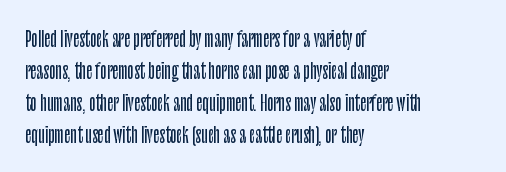
{"italic": "no", "underline": "no", "align": "left", "line_spacing": "normal", "line_spacing_ratio": 1.52, "letter_spacing": "normal", "letter_spacing_em": 0.0, "glyph_px": 21}
